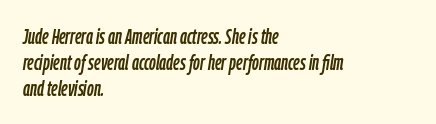
Compared with ordinary roman type, these characters are visibly tilted. The space directly below the letters is spotless. The passage shown has conventional tracking throughout. Where is the straight margin? On the left.
